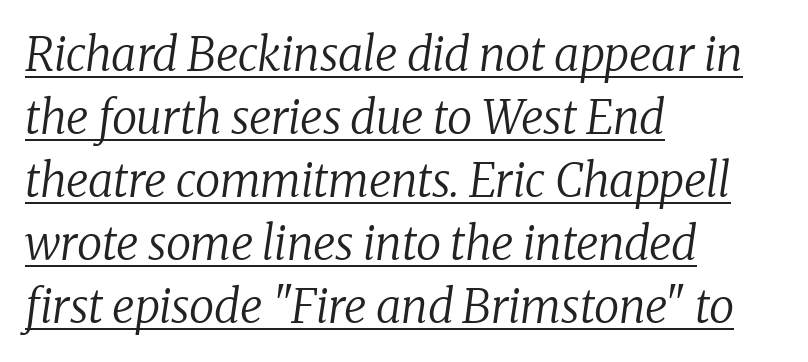
Heft: none added — not bold. Quick note: italic. The designer left line spacing at the default. Varying glyph widths throughout — classic text-font behaviour. Like a heading marked for emphasis, these lines bear an underscore. Observe the serifs anchoring each vertical stroke in this sample.
